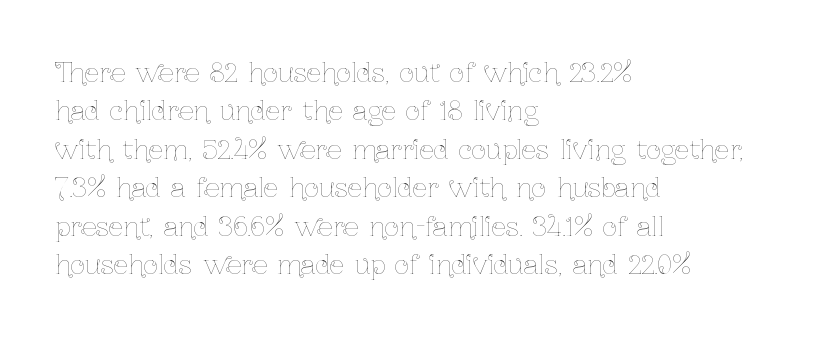
{"italic": "no", "bold": "no", "underline": "no", "align": "left", "line_spacing": "normal", "line_spacing_ratio": 1.48, "letter_spacing": "normal", "letter_spacing_em": 0.0, "glyph_px": 26}
